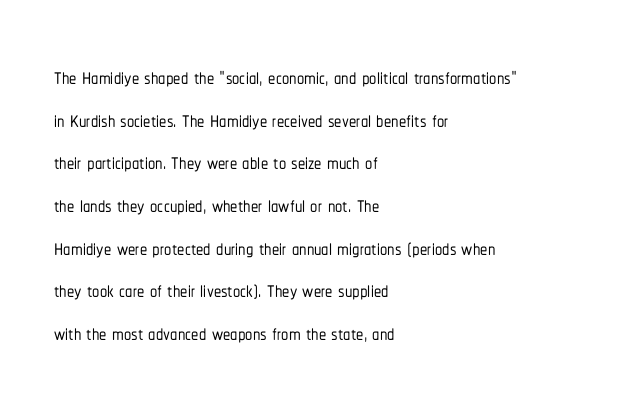
The image shows 29 px condensed sans-serif type, upright; set left-aligned, normal line spacing (1.47x), normal letter spacing, not underlined; low stroke contrast and a medium x-height.
